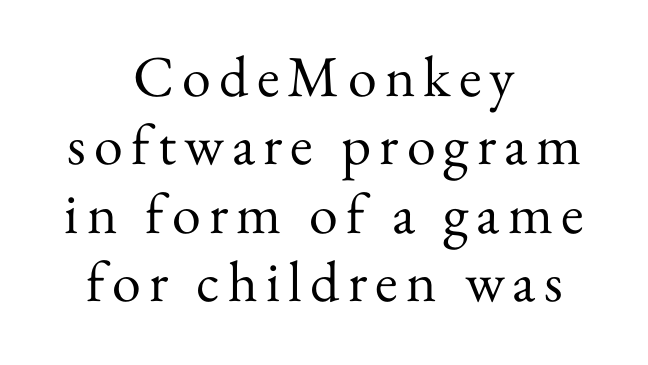
{"serif": "yes", "italic": "no", "bold": "no", "weight": "regular", "width": "normal", "stroke_contrast": "medium", "x_height": "small", "monospaced": "no", "underline": "no", "align": "center", "line_spacing_ratio": 1.18, "glyph_px": 58}
